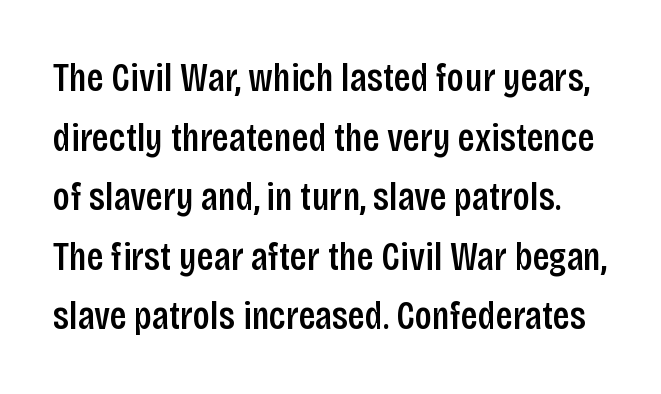
{"serif": "no", "italic": "no", "bold": "semi", "weight": "semibold", "width": "condensed", "stroke_contrast": "low", "x_height": "large", "monospaced": "no", "underline": "no", "line_spacing": "normal", "line_spacing_ratio": 1.49, "letter_spacing": "normal", "letter_spacing_em": 0.0, "glyph_px": 40}
